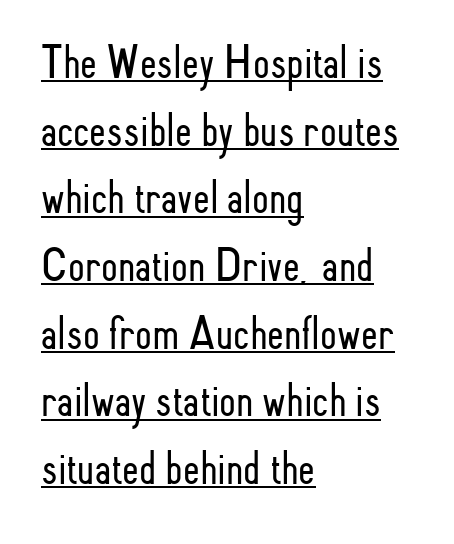
{"serif": "no", "italic": "no", "bold": "no", "weight": "light", "width": "condensed", "stroke_contrast": "low", "x_height": "small", "monospaced": "no", "underline": "yes", "align": "left", "line_spacing": "normal", "line_spacing_ratio": 1.41, "letter_spacing": "normal", "letter_spacing_em": 0.0, "glyph_px": 48}
